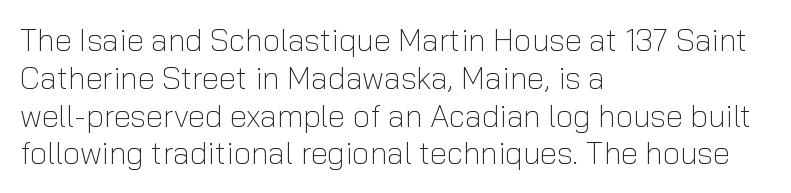
A quiet, ordinary-to-light weight characterises the typeface. The rendering shows plain stroke endings on the letterforms — a sans-serif design. No extra tracking has been applied to these lines. Letters rest on an invisible, unmarked baseline. The passage shown is typed in a proportional face where columns would drift. The lettering holds an erect, upright posture throughout.
